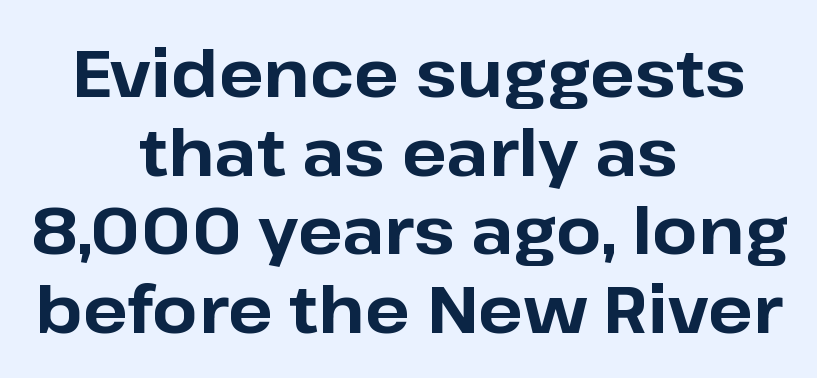
Q: Is the text bold? A: Yes.
Q: Is the text italic (slanted)? A: No, it is upright.
Q: Is the typeface a serif or a sans-serif typeface? A: Sans-serif.
Q: Is the text underlined? A: No.
Q: How is the paragraph aligned? A: Centered.
Q: Is the spacing between letters normal or unusually wide? A: Normal.
Q: Width (condensed, normal, or wide)? A: Normal.
Q: Stroke contrast? A: Low.
Q: x-height? A: Medium.
Q: Monospaced? A: No.
